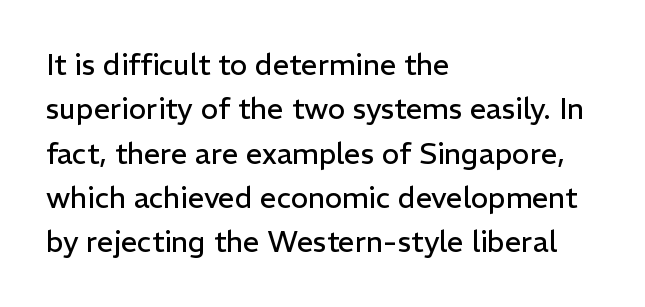
{"serif": "no", "italic": "no", "bold": "no", "weight": "regular", "width": "normal", "stroke_contrast": "low", "x_height": "medium", "monospaced": "no", "underline": "no", "align": "left", "line_spacing": "normal", "line_spacing_ratio": 1.53, "letter_spacing": "normal", "letter_spacing_em": 0.0, "glyph_px": 29}
